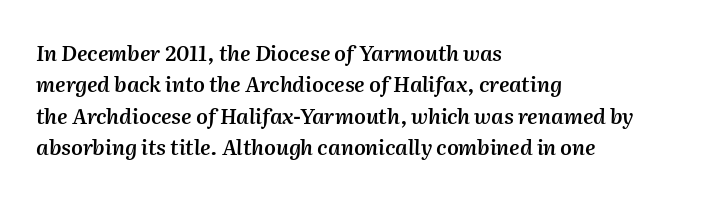
{"italic": "yes", "lean": "right", "slant_degrees": 2, "bold": "semi", "underline": "no", "align": "left", "line_spacing": "normal", "line_spacing_ratio": 1.49, "letter_spacing": "normal", "letter_spacing_em": 0.0, "glyph_px": 21}
